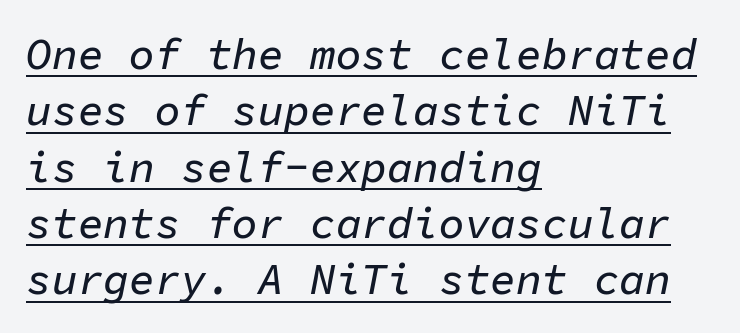
Each word holds together tightly as a unit, with standard inter-letter gaps. The glyphs are accompanied by a horizontal stroke just below them. This sample has the even, mechanical cadence of fixed-width lettering. The block of text has a typical density, with ordinary space between rows.
